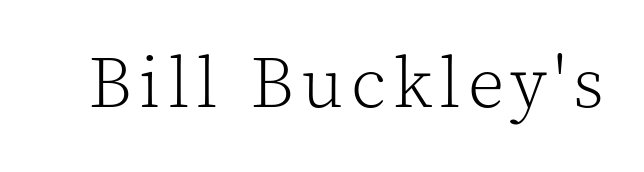
Q: Is the text bold? A: No.
Q: Is the text italic (slanted)? A: No, it is upright.
Q: Is the typeface a serif or a sans-serif typeface? A: Serif.
Q: Is the text underlined? A: No.
Q: Width (condensed, normal, or wide)? A: Normal.
Q: x-height? A: Medium.
Q: Monospaced? A: No.
